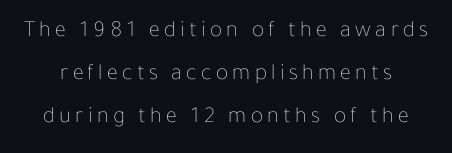
Designer's note — italics off, roman on. Decoration check: the copy has no underline. Stroke thickness stays within the range of a standard reading face or lighter.
